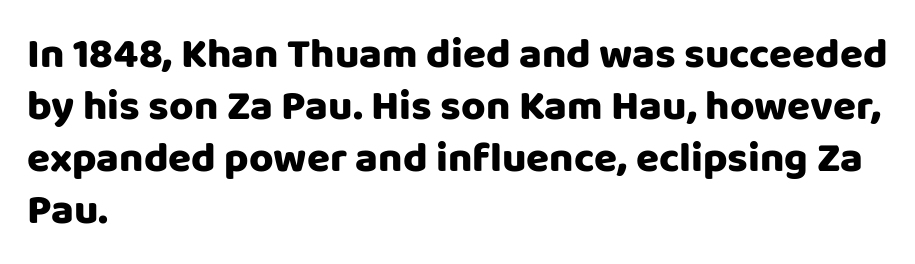
{"serif": "no", "italic": "no", "width": "normal", "stroke_contrast": "low", "x_height": "large", "monospaced": "no", "underline": "no", "align": "left", "line_spacing_ratio": 1.24, "letter_spacing": "normal", "letter_spacing_em": 0.0, "glyph_px": 42}
